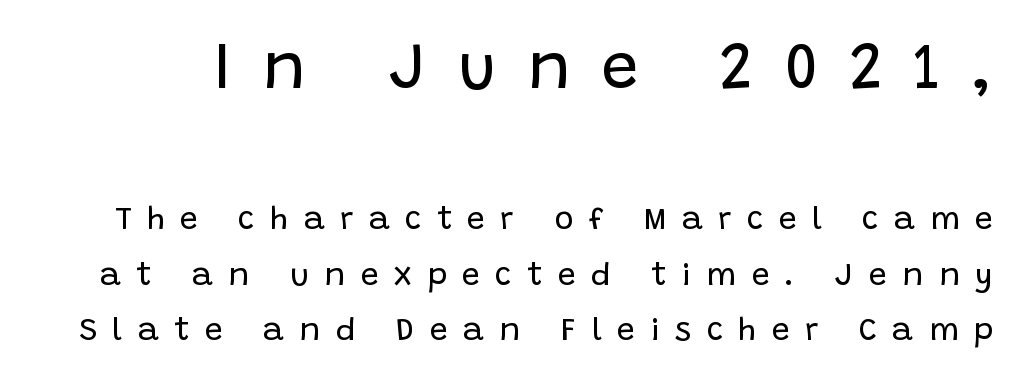
The image shows 65 px regular-weight sans-serif type, upright; set line spacing 1.74x, unusually wide letter spacing (+0.48 em), not underlined; the first (top) block is 2.03x larger; low stroke contrast and a large x-height.
